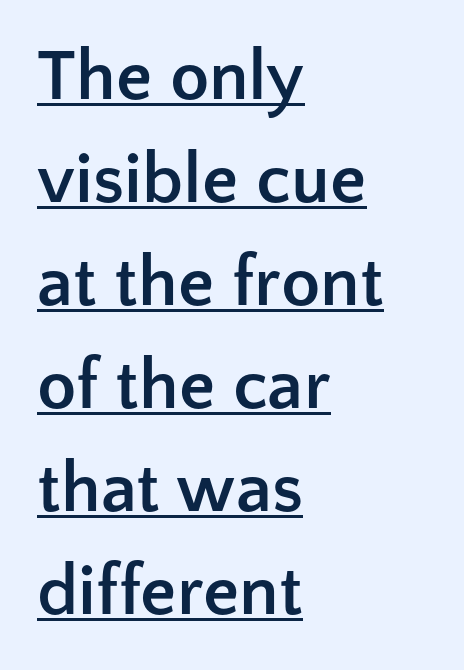
The image shows 72 px semibold sans-serif type, upright; set left-aligned, normal line spacing (1.43x), normal letter spacing, underlined; low stroke contrast and a medium x-height.
